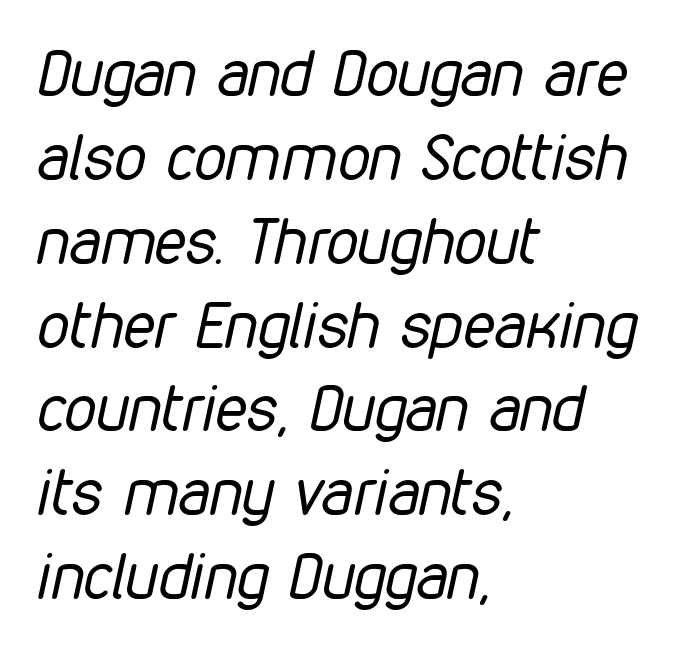
Leading matches the norm, producing a regular column. Character widths vary here, with narrow letters taking less room than wide ones. The lines are quadded left. The cut favours lightness, reaching ordinary text weight at its darkest. Would a proofreader flag this as italicized? Yes.
